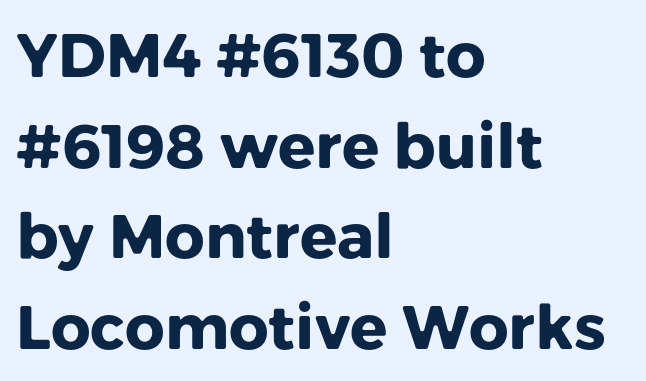
The image shows 62 px heavy sans-serif type, upright; set left-aligned, normal line spacing (1.46x), normal letter spacing, not underlined; low stroke contrast and a medium x-height.
